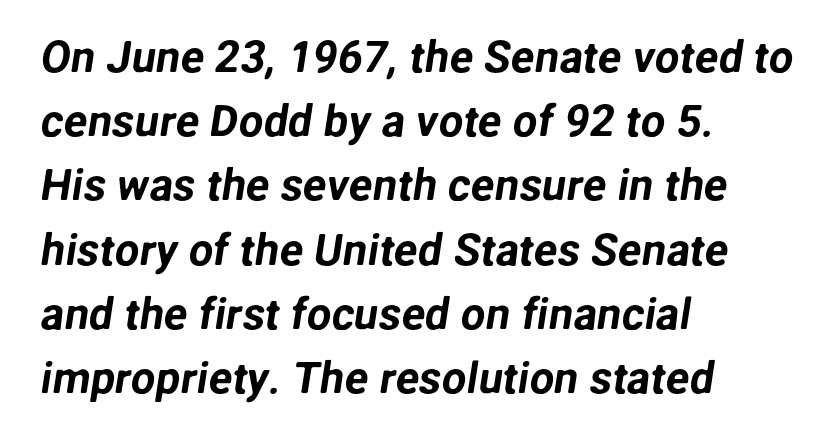
Clear beneath every line of the passage. The rag falls on the right side of this text block. Stroke terminals: plain, sans-serif. Default kerning and tracking; the words read as compact shapes.
